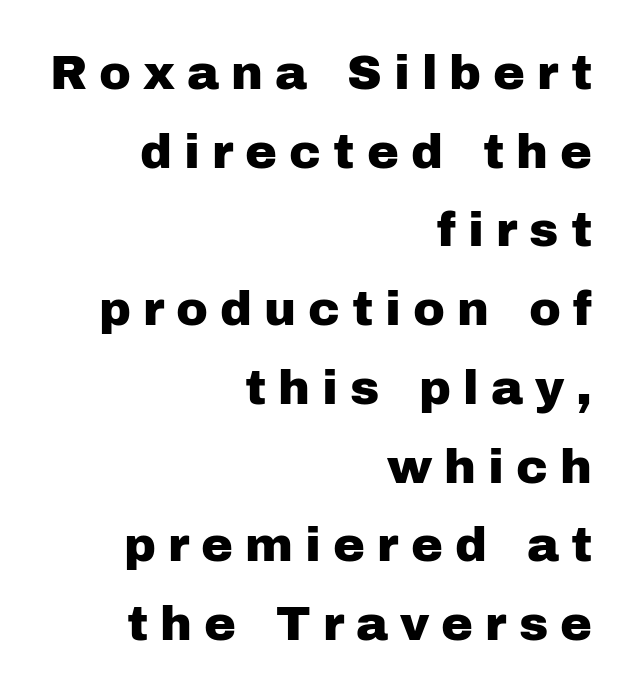
The passage shown is typed in a proportional face where columns would drift. The letters stand straight up with perfectly vertical stems. Line ends are locked; line starts wander. How are the letters spaced? Widely, with obvious added tracking. Stroke terminals: plain, sans-serif. The glyphs are unaccompanied by any horizontal stroke below them.
